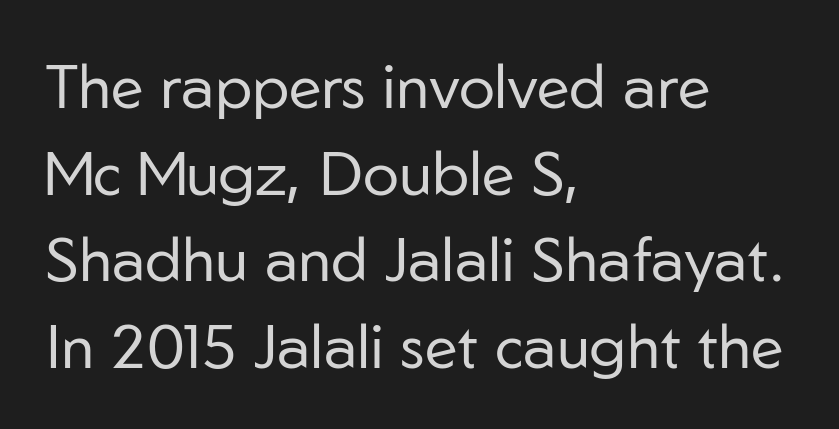
Q: Is the text bold? A: No.
Q: Is the text italic (slanted)? A: No, it is upright.
Q: Is the typeface a serif or a sans-serif typeface? A: Sans-serif.
Q: Is the text underlined? A: No.
Q: How is the paragraph aligned? A: Left-aligned.
Q: Is the spacing between letters normal or unusually wide? A: Normal.
Q: Is the spacing between lines tight, normal or loose? A: Normal.
Q: Width (condensed, normal, or wide)? A: Normal.
Q: Stroke contrast? A: Low.
Q: x-height? A: Medium.
Q: Monospaced? A: No.
